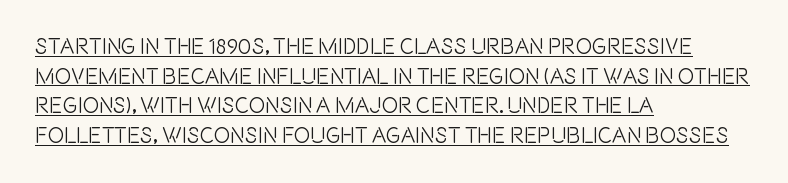
Q: Is the text italic (slanted)? A: No, it is upright.
Q: Is the text underlined? A: Yes.
Q: How is the paragraph aligned? A: Left-aligned.
Q: Is the spacing between letters normal or unusually wide? A: Normal.
Q: Is the spacing between lines tight, normal or loose? A: Normal.
